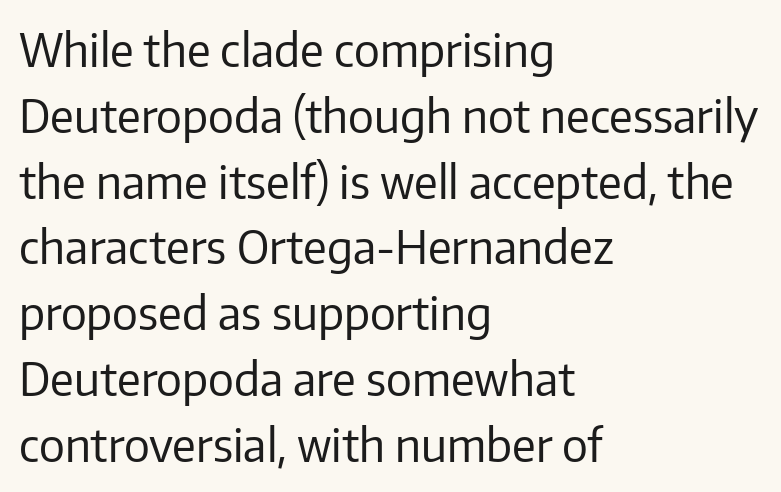
Glance below the letters and you will spot only blank space. Stroke mass is kept to a normal reading level or below. Proportional: the letters do not fall into vertical columns. The lines in this sample share a left origin and differ only in where they stop. Notice how the stems are strictly vertical — no italics here. This is sans-serif lettering, the kind often seen on screens and signage.
